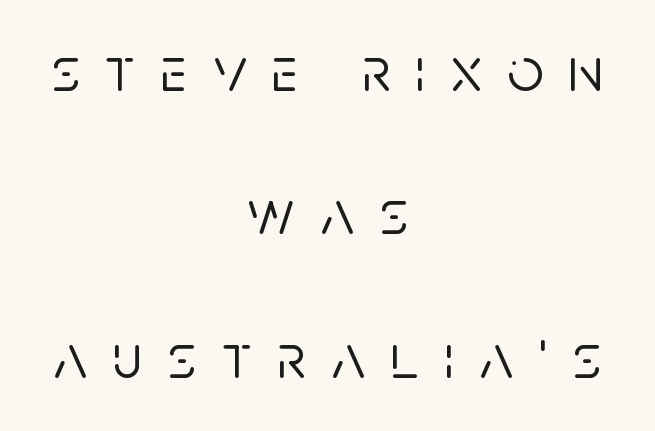
The image shows 64 px sans-serif type, upright; set centered, loose line spacing (2.24x), unusually wide letter spacing (+0.4 em), not underlined; low stroke contrast and a large x-height.
